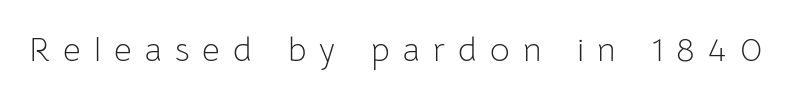
{"serif": "no", "italic": "no", "bold": "no", "weight": "light", "width": "normal", "stroke_contrast": "low", "x_height": "medium", "monospaced": "no", "underline": "no", "letter_spacing": "wide", "letter_spacing_em": 0.39, "glyph_px": 34}
